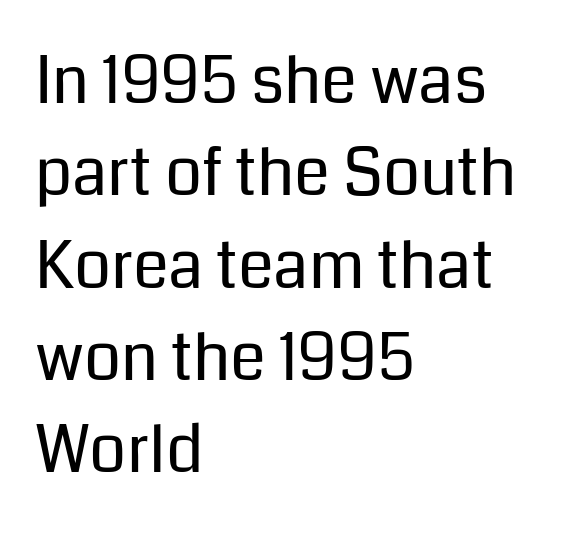
{"serif": "no", "italic": "no", "bold": "no", "weight": "regular", "width": "normal", "stroke_contrast": "low", "x_height": "medium", "monospaced": "no", "underline": "no", "align": "left", "line_spacing": "normal", "line_spacing_ratio": 1.42, "letter_spacing": "normal", "letter_spacing_em": 0.0, "glyph_px": 65}
